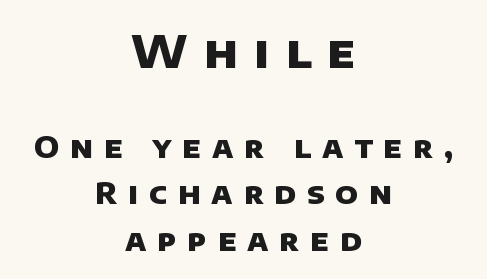
{"serif": "no", "bold": "yes", "weight": "heavy", "width": "normal", "stroke_contrast": "low", "x_height": "large", "monospaced": "no", "underline": "no", "align": "center", "line_spacing": "normal", "line_spacing_ratio": 1.55, "letter_spacing": "wide", "letter_spacing_em": 0.36, "larger_block": "first", "size_ratio": 1.5, "glyph_px": 45}
